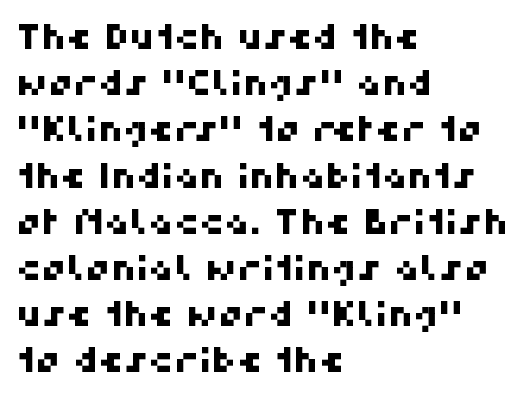
{"serif": "no", "width": "normal", "stroke_contrast": "high", "x_height": "medium", "monospaced": "no", "underline": "no", "align": "left", "line_spacing": "normal", "line_spacing_ratio": 1.32, "letter_spacing": "normal", "letter_spacing_em": 0.0, "glyph_px": 35}
